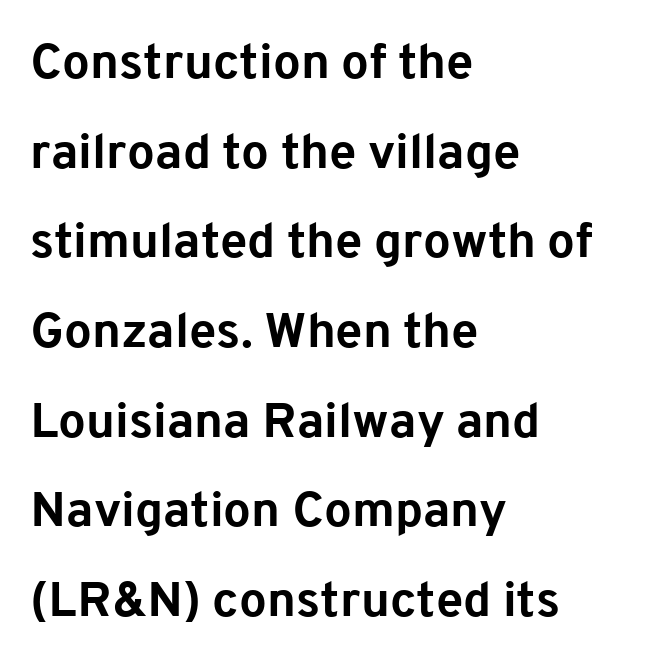
{"serif": "no", "italic": "no", "bold": "yes", "weight": "bold", "width": "normal", "stroke_contrast": "low", "x_height": "medium", "monospaced": "no", "underline": "no", "align": "left", "line_spacing_ratio": 1.83, "letter_spacing": "normal", "letter_spacing_em": 0.0, "glyph_px": 49}
